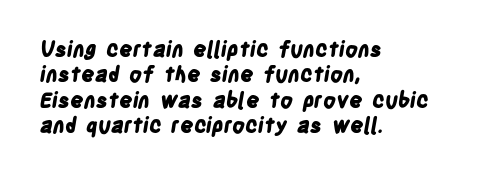
Q: Is the text bold? A: Yes.
Q: Is the text underlined? A: No.
Q: How is the paragraph aligned? A: Left-aligned.
Q: Is the spacing between letters normal or unusually wide? A: Normal.
